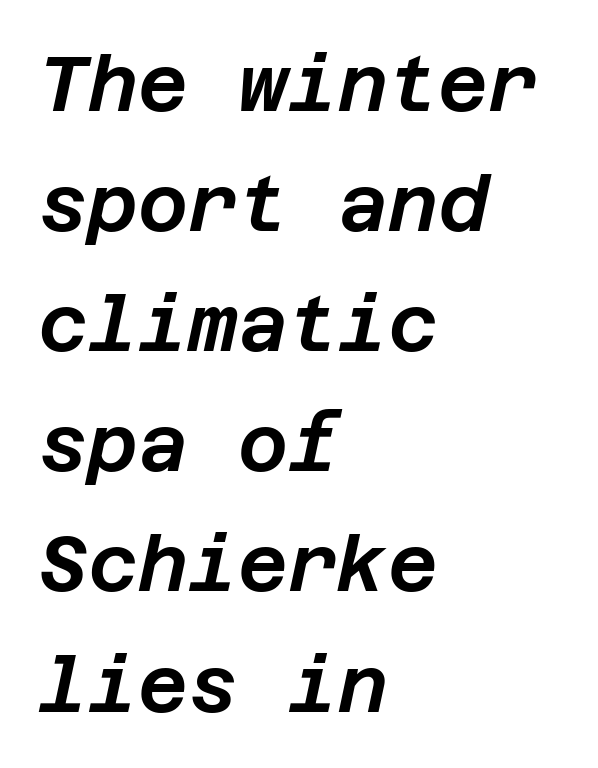
Q: Is the text italic (slanted)? A: Yes, it leans right by about 12 degrees.
Q: Is the text underlined? A: No.
Q: How is the paragraph aligned? A: Left-aligned.
Q: Is the spacing between letters normal or unusually wide? A: Normal.
Q: Is the spacing between lines tight, normal or loose? A: Normal.
Q: Width (condensed, normal, or wide)? A: Normal.
Q: Stroke contrast? A: Low.
Q: x-height? A: Large.
